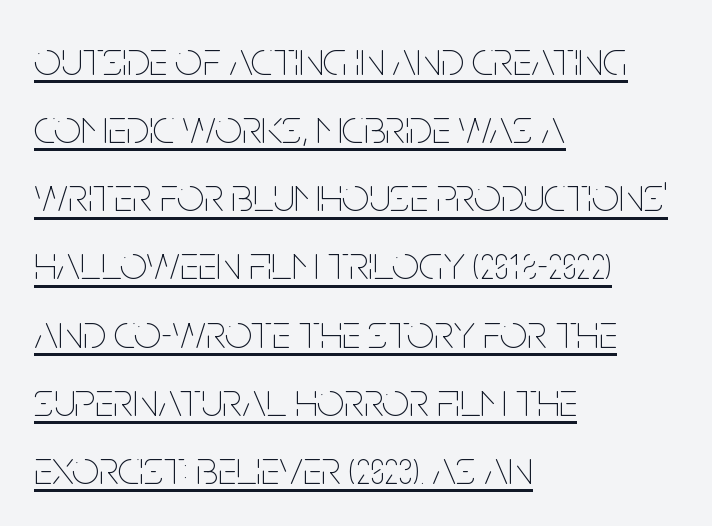
The passage is arranged the way most books set body copy — flush left. Somebody hit Ctrl+U on this one — the words are underlined. Successive baselines arrive at the customary interval. Summary of weight: not heavy and not bold.
